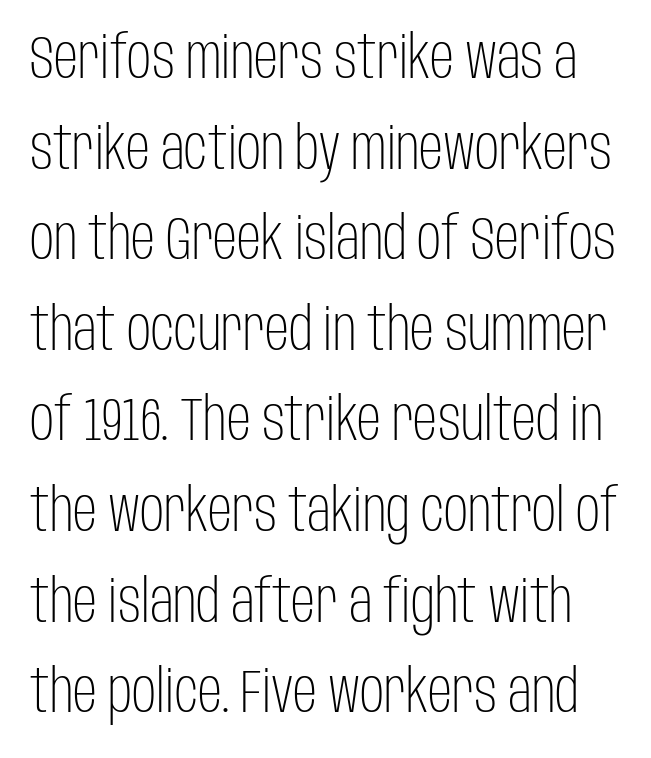
Q: Is the text bold? A: No.
Q: Is the text italic (slanted)? A: No, it is upright.
Q: Is the typeface a serif or a sans-serif typeface? A: Sans-serif.
Q: Is the text underlined? A: No.
Q: Is the spacing between letters normal or unusually wide? A: Normal.
Q: Is the spacing between lines tight, normal or loose? A: Normal.
Q: Width (condensed, normal, or wide)? A: Condensed.
Q: Stroke contrast? A: Low.
Q: x-height? A: Large.
Q: Monospaced? A: No.
